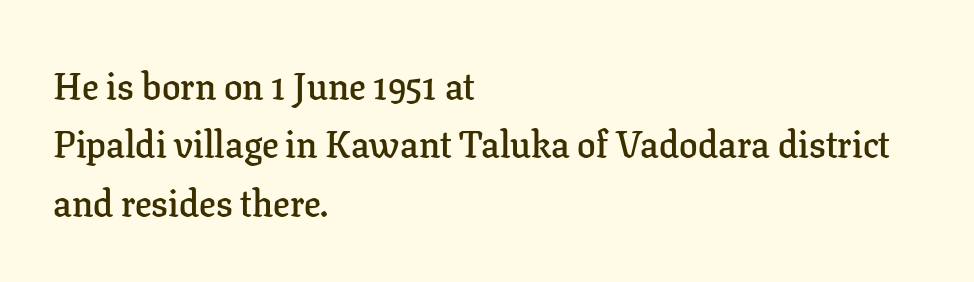
The image shows 37 px semibold serif type, upright; set left-aligned, normal line spacing (1.58x), normal letter spacing, not underlined; low stroke contrast and a medium x-height.
